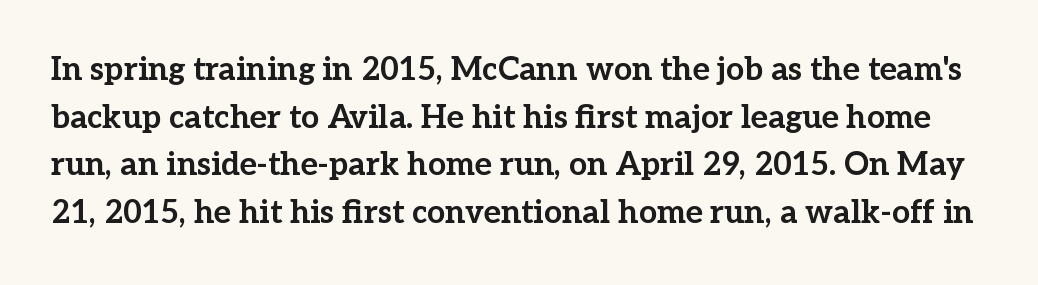
The image shows 32 px bold serif type, upright; set normal line spacing (1.49x), normal letter spacing, not underlined; low stroke contrast and a medium x-height.
